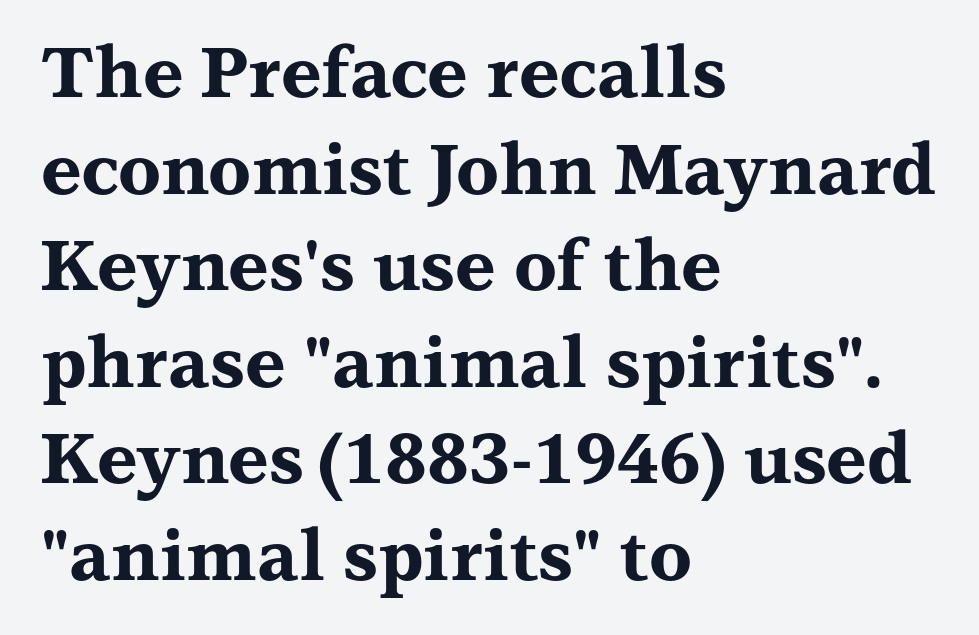
Notice how thick the strokes are: this is what a full bold looks like. The passage shown is typeset with a serif family. Line starts are locked; line ends wander. The type sits square on the baseline with zero lean. Standard letterfit; no display-style spreading of the glyphs. These lines are rendered in a variable-pitch font.
